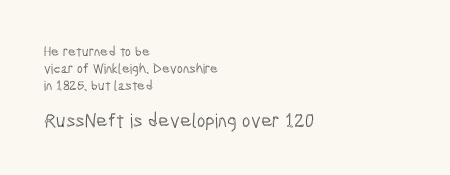
The image shows 20 px text type, upright; set left-aligned, line spacing 1.21x, normal letter spacing, not underlined; the second (bottom) block is 1.43x larger.
